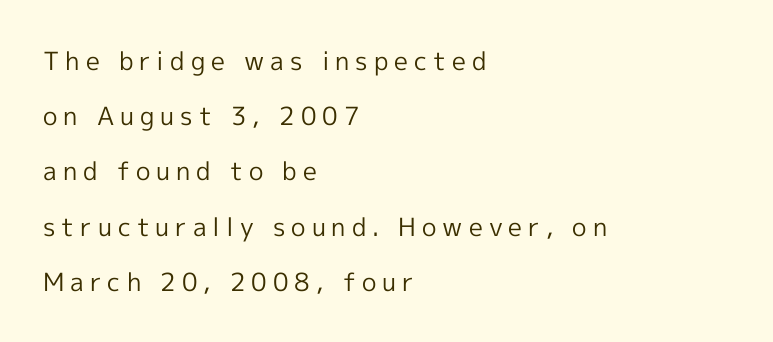
Notice how the passage keeps a crisp vertical edge on the left only. Posture: vertical. Baseline-to-baseline distance is far greater than the letter height. The cut favours lightness, reaching ordinary text weight at its darkest. The zone under the glyphs is completely vacant. Glyph-to-glyph distance is far greater than everyday printed text.
